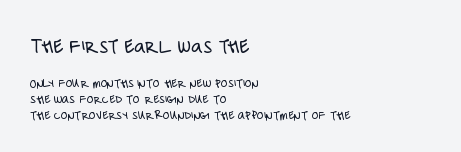
{"italic": "no", "bold": "no", "underline": "no", "align": "left", "line_spacing": "tight", "line_spacing_ratio": 1.14, "letter_spacing": "normal", "letter_spacing_em": 0.0, "larger_block": "first", "size_ratio": 1.57, "glyph_px": 22}
